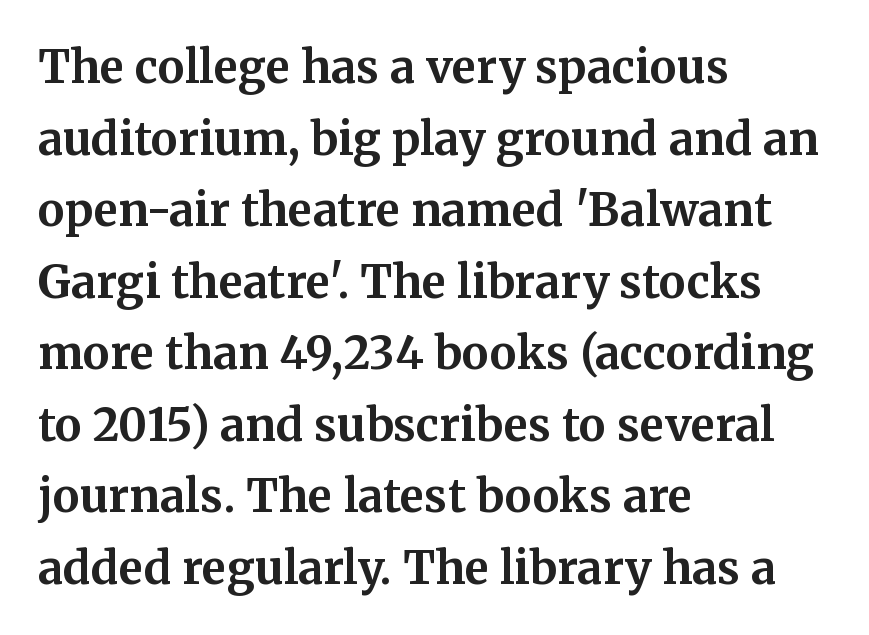
{"serif": "yes", "italic": "no", "bold": "yes", "weight": "bold", "width": "normal", "stroke_contrast": "medium", "x_height": "medium", "monospaced": "no", "underline": "no", "align": "left", "line_spacing": "normal", "line_spacing_ratio": 1.59, "letter_spacing": "normal", "letter_spacing_em": 0.0, "glyph_px": 45}
